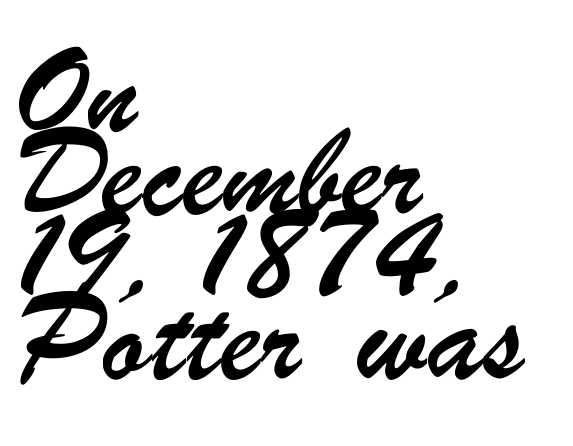
Q: Is the typeface a serif or a sans-serif typeface? A: Sans-serif.
Q: Is the text underlined? A: No.
Q: How is the paragraph aligned? A: Left-aligned.
Q: Is the spacing between letters normal or unusually wide? A: Normal.
Q: Is the spacing between lines tight, normal or loose? A: Normal.
Q: Width (condensed, normal, or wide)? A: Condensed.
Q: Stroke contrast? A: Low.
Q: x-height? A: Small.
Q: Monospaced? A: No.
